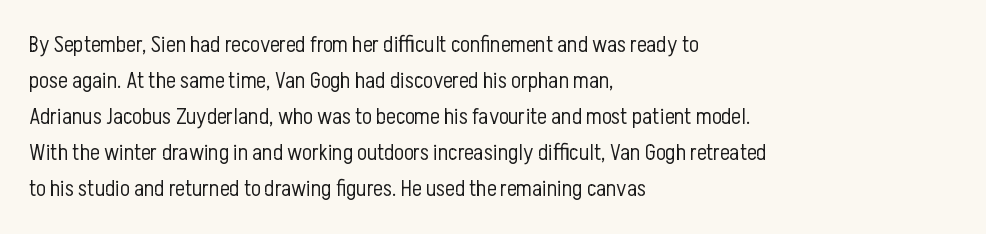
The image shows 23 px text type, upright; set left-aligned, normal line spacing (1.56x), normal letter spacing, not underlined.
